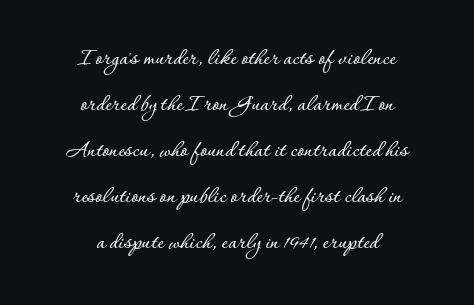
The specimen omits any rule beneath the text block's lines. A typesetter would call this zero additional tracking. Teacher's note: observe the equal gaps on both sides — that is centered alignment. You could fit nearly another row in the gap between these rows.
